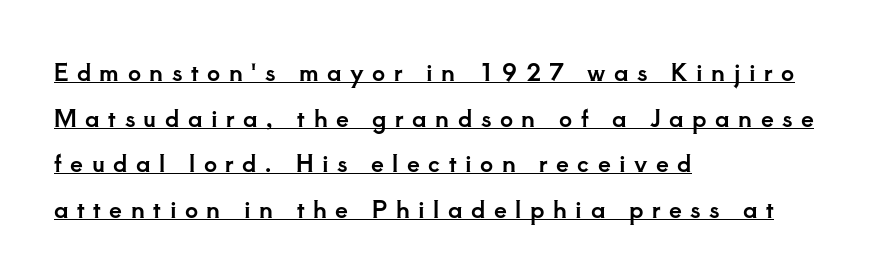
This rendering widens character spacing well past its baseline value. Notice how the stems are strictly vertical — no italics here. Vertically, the passage feels expansive, rows floating well apart. Layout note: lines flush left.
